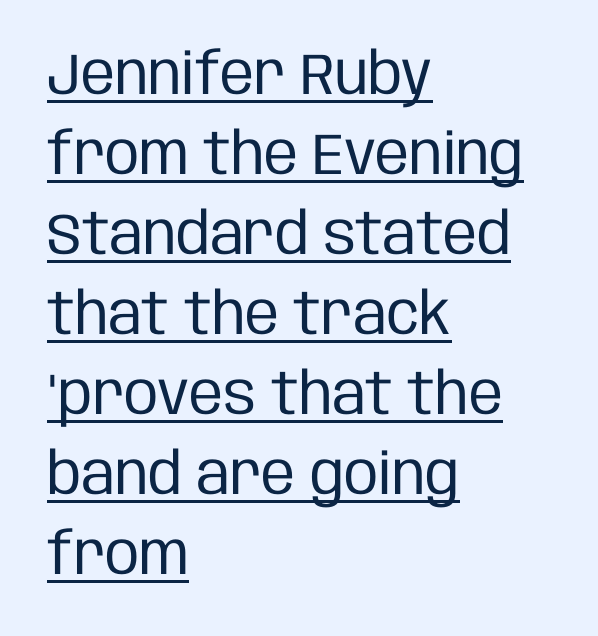
The image shows 58 px regular-weight, condensed sans-serif type, upright; set left-aligned, normal line spacing (1.38x), normal letter spacing, underlined; low stroke contrast and a large x-height.
